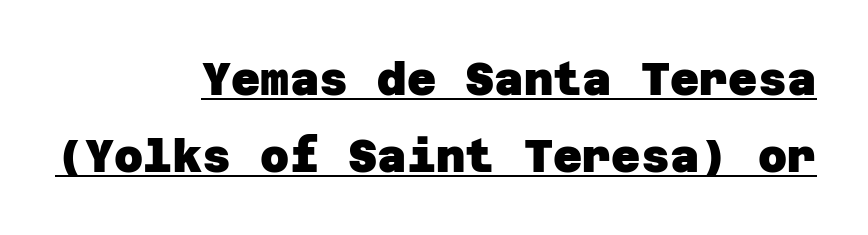
A rule runs beneath these lines of type. The letters sit at their default tracking, neither squeezed nor spread. This rendering employs a face without finishing strokes, i.e., a sans-serif. Heavy-handed strokes throughout: this text is bold. One-word summary of the alignment: right.
